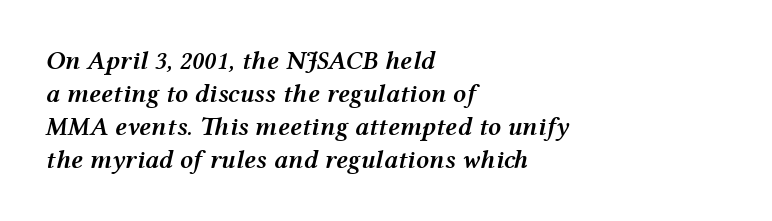
Check under the words: just untouched page. Does the copy run flush right? No — it runs flush left. Firm but not heavy-handed strokes: this text is semibold. The specimen reads as italic at a glance.
